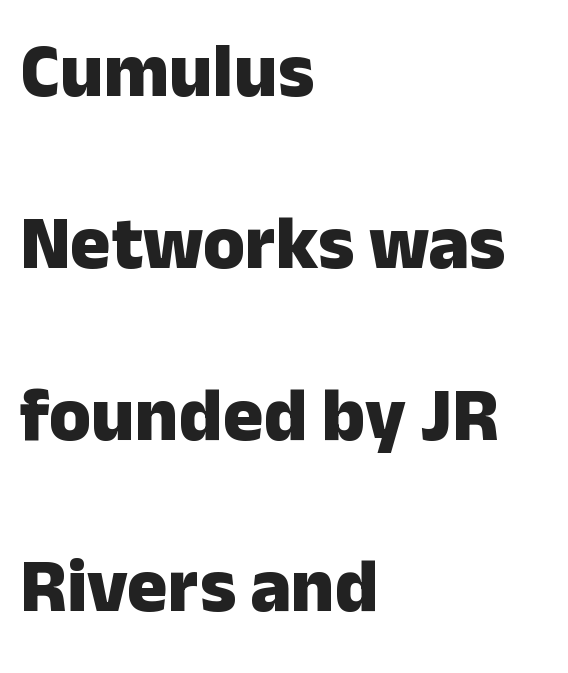
The image shows 76 px heavy sans-serif type, upright; set left-aligned, loose line spacing (2.26x), normal letter spacing, not underlined; low stroke contrast and a medium x-height.
